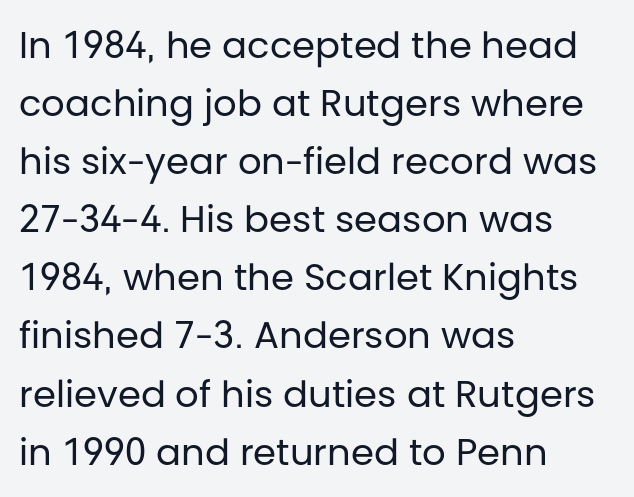
Q: Is the text bold? A: No.
Q: Is the text italic (slanted)? A: No, it is upright.
Q: Is the typeface a serif or a sans-serif typeface? A: Sans-serif.
Q: Is the text underlined? A: No.
Q: How is the paragraph aligned? A: Left-aligned.
Q: Is the spacing between letters normal or unusually wide? A: Normal.
Q: Is the spacing between lines tight, normal or loose? A: Normal.
Q: Width (condensed, normal, or wide)? A: Normal.
Q: Stroke contrast? A: Low.
Q: x-height? A: Large.
Q: Monospaced? A: No.
